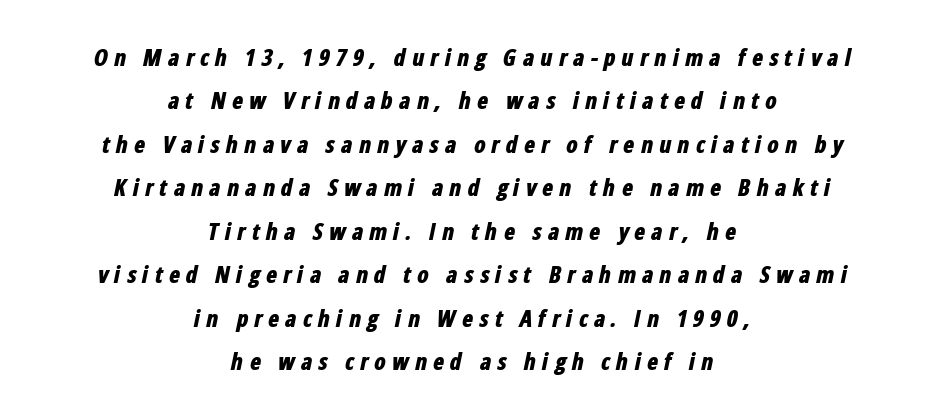
Q: Is the text bold? A: Yes.
Q: Is the text italic (slanted)? A: Yes, it leans right by about 12 degrees.
Q: Is the text underlined? A: No.
Q: How is the paragraph aligned? A: Centered.
Q: Is the spacing between letters normal or unusually wide? A: Unusually wide.
